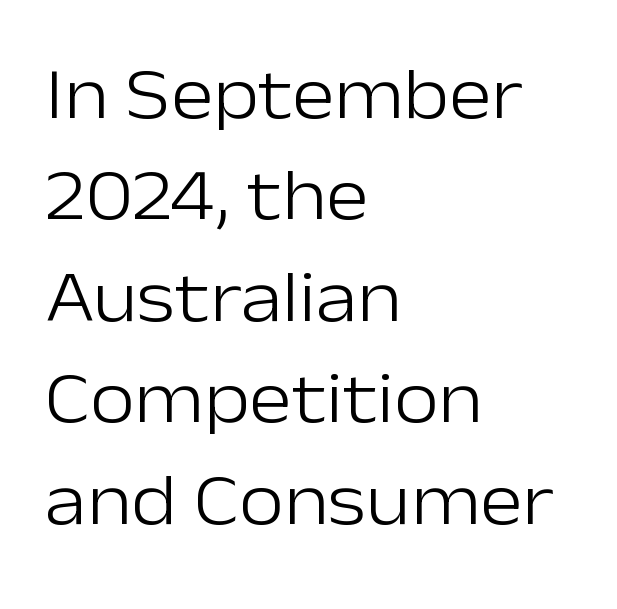
The image shows 73 px light sans-serif type, upright; set left-aligned, normal line spacing (1.39x), normal letter spacing, not underlined; low stroke contrast and a medium x-height.
